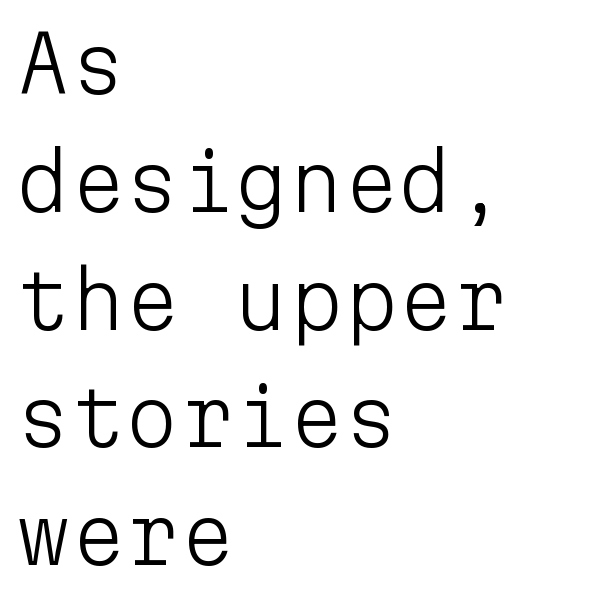
Q: Is the text bold? A: No.
Q: Is the text italic (slanted)? A: No, it is upright.
Q: Is the typeface a serif or a sans-serif typeface? A: Sans-serif.
Q: Is the text underlined? A: No.
Q: How is the paragraph aligned? A: Left-aligned.
Q: Is the spacing between letters normal or unusually wide? A: Normal.
Q: Is the spacing between lines tight, normal or loose? A: Normal.
Q: Width (condensed, normal, or wide)? A: Normal.
Q: Stroke contrast? A: Low.
Q: x-height? A: Medium.
Q: Monospaced? A: Yes.
